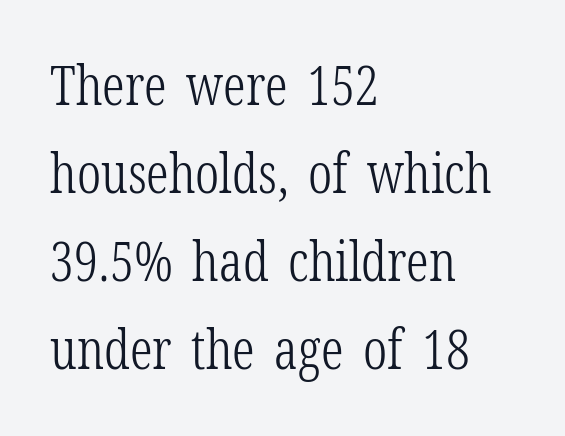
{"serif": "yes", "italic": "no", "bold": "no", "weight": "light", "width": "condensed", "stroke_contrast": "low", "x_height": "medium", "monospaced": "no", "underline": "no", "align": "left", "line_spacing": "normal", "line_spacing_ratio": 1.6, "letter_spacing": "normal", "letter_spacing_em": 0.0, "glyph_px": 55}
